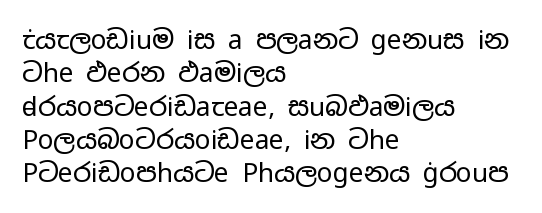
Compared with typical paragraphs, the rows here are spaced about the same. The letters stand straight up with perfectly vertical stems. Short and long lines alike share a common starting point at left. Is the stroke heavy? The answer is a plain regular-or-lighter. In terms of letterspacing, this is plain default setting. Just letters on the line, the space beneath them empty.
